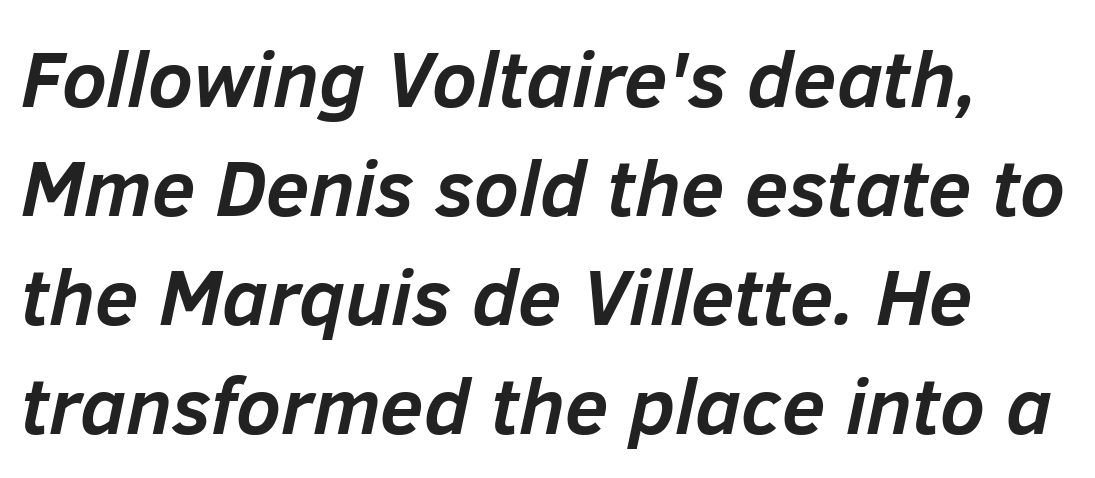
A typesetter would call this proportional, since set widths differ per character. One glance says typical: line gaps are just what's usual. A typesetter would call this zero additional tracking. The font is running at its bold setting. Descender tails drop into unmarked territory. Observe the lean: these are italic letterforms.
